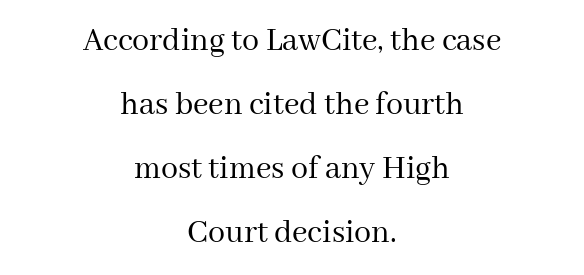
{"serif": "yes", "italic": "no", "bold": "no", "weight": "regular", "width": "normal", "stroke_contrast": "medium", "x_height": "medium", "monospaced": "no", "underline": "no", "align": "center", "line_spacing_ratio": 1.88, "letter_spacing": "normal", "letter_spacing_em": 0.0, "glyph_px": 34}
